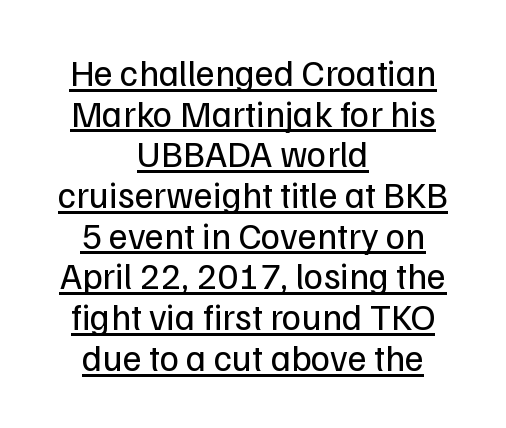
{"serif": "no", "italic": "no", "bold": "no", "weight": "regular", "width": "normal", "stroke_contrast": "low", "x_height": "medium", "monospaced": "no", "underline": "yes", "align": "center", "line_spacing": "tight", "line_spacing_ratio": 1.1, "letter_spacing": "normal", "letter_spacing_em": 0.0, "glyph_px": 37}
